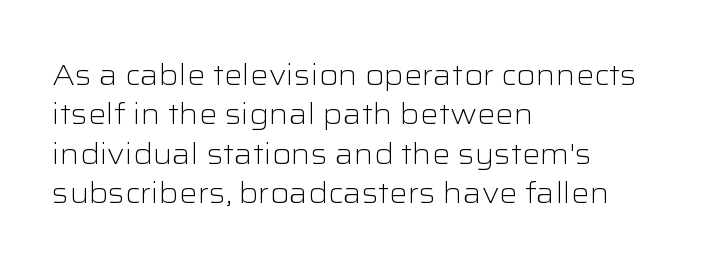
Q: Is the text bold? A: No.
Q: Is the text italic (slanted)? A: No, it is upright.
Q: Is the typeface a serif or a sans-serif typeface? A: Sans-serif.
Q: Is the text underlined? A: No.
Q: How is the paragraph aligned? A: Left-aligned.
Q: Is the spacing between letters normal or unusually wide? A: Normal.
Q: Is the spacing between lines tight, normal or loose? A: Normal.
Q: Width (condensed, normal, or wide)? A: Wide.
Q: Stroke contrast? A: Low.
Q: x-height? A: Medium.
Q: Monospaced? A: No.
